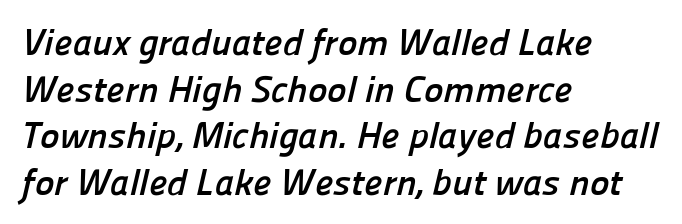
The image shows 37 px semibold sans-serif type; set left-aligned, normal line spacing (1.26x), normal letter spacing, not underlined; low stroke contrast and a medium x-height.
